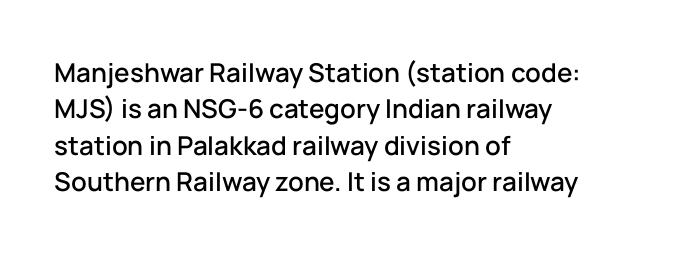
Q: Is the text italic (slanted)? A: No, it is upright.
Q: Is the text underlined? A: No.
Q: How is the paragraph aligned? A: Left-aligned.
Q: Is the spacing between letters normal or unusually wide? A: Normal.
Q: Is the spacing between lines tight, normal or loose? A: Normal.
